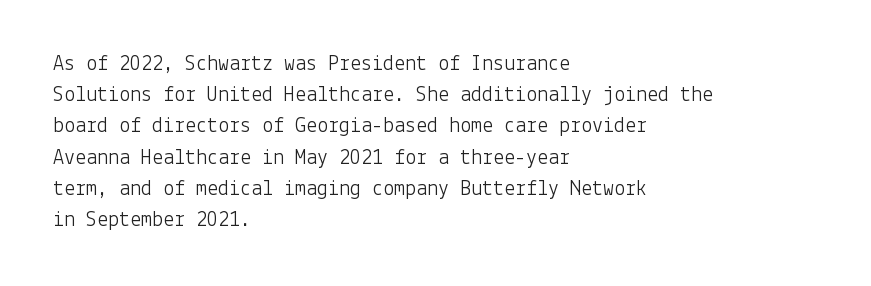
{"italic": "no", "bold": "no", "underline": "no", "align": "left", "line_spacing": "normal", "line_spacing_ratio": 1.42, "letter_spacing": "normal", "letter_spacing_em": 0.0, "glyph_px": 22}
